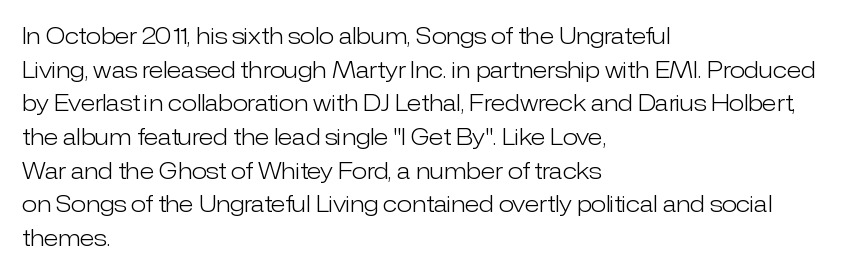
Q: Is the text bold? A: No.
Q: Is the text italic (slanted)? A: No, it is upright.
Q: Is the text underlined? A: No.
Q: How is the paragraph aligned? A: Left-aligned.
Q: Is the spacing between letters normal or unusually wide? A: Normal.
Q: Is the spacing between lines tight, normal or loose? A: Normal.
